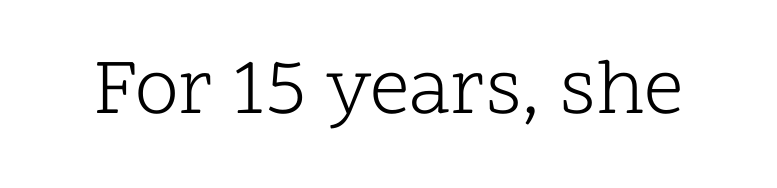
The tracking reads as untouched default to a designer's eye. Unbolded letterforms with no extra heft. This sample has the flowing, uneven cadence of proportional lettering. Examine the stroke ends and you'll spot serifs. The space beneath each line is pristine and unruled.
